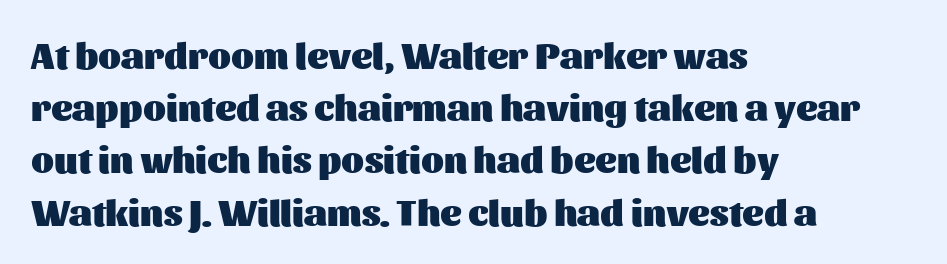
Q: Is the text bold? A: Yes.
Q: Is the text italic (slanted)? A: No, it is upright.
Q: Is the typeface a serif or a sans-serif typeface? A: Sans-serif.
Q: Is the text underlined? A: No.
Q: How is the paragraph aligned? A: Left-aligned.
Q: Is the spacing between letters normal or unusually wide? A: Normal.
Q: Is the spacing between lines tight, normal or loose? A: Normal.
Q: Width (condensed, normal, or wide)? A: Normal.
Q: Stroke contrast? A: Medium.
Q: x-height? A: Medium.
Q: Monospaced? A: No.
